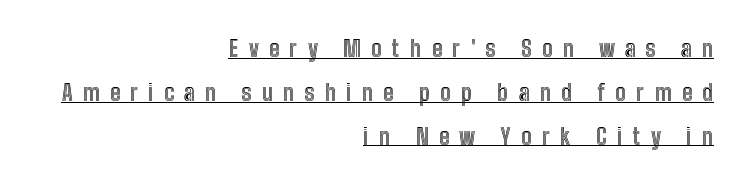
Loosely led — the rows are spread out. Each line of the rendering has a horizontal stroke beneath the glyphs. The setting favours the right margin, as signatures and pull-quotes sometimes do. Characters follow at a spacing far wider than the type designer built in. The letters stand straight up with perfectly vertical stems.
